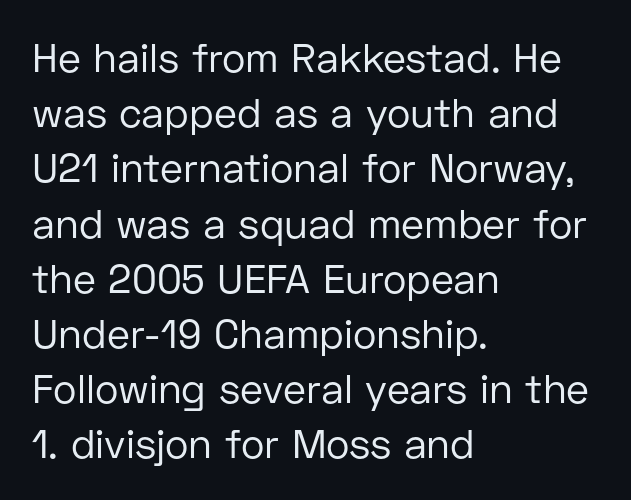
{"serif": "no", "italic": "no", "bold": "no", "weight": "regular", "width": "normal", "stroke_contrast": "low", "x_height": "medium", "monospaced": "no", "underline": "no", "align": "left", "line_spacing": "normal", "line_spacing_ratio": 1.38, "letter_spacing": "normal", "letter_spacing_em": 0.0, "glyph_px": 40}
